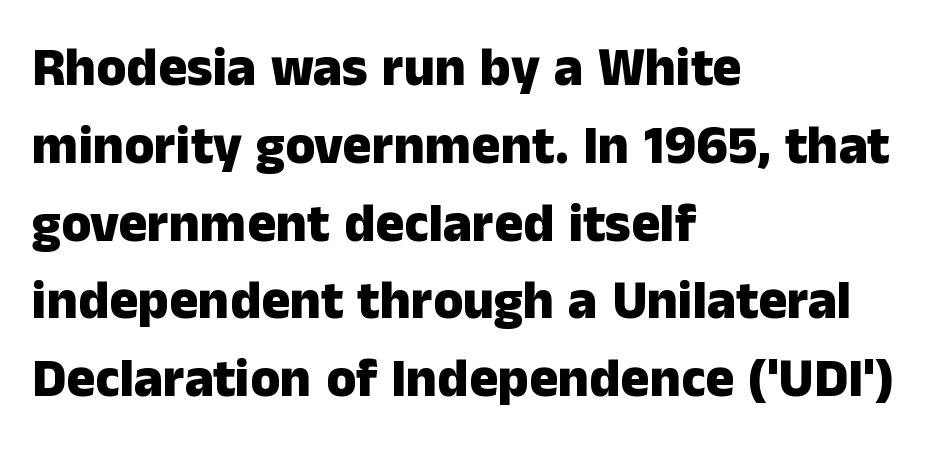
What weight is shown? A full bold with thick strokes. These lines sit exactly where default settings would place them. Vertical strokes here are truly vertical. Any mark beneath the type? The region is blank. Here the glyphs are tracked normally, forming tight word shapes. You could not count columns in this text — the font is proportionally spaced.
